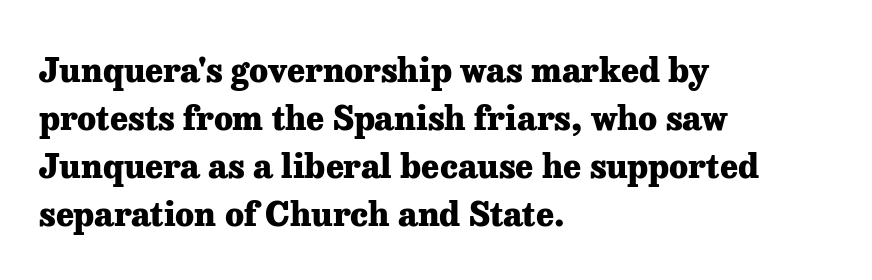
The image shows 34 px heavy serif type, upright; set left-aligned, normal line spacing (1.41x), normal letter spacing, not underlined; low stroke contrast and a medium x-height.
